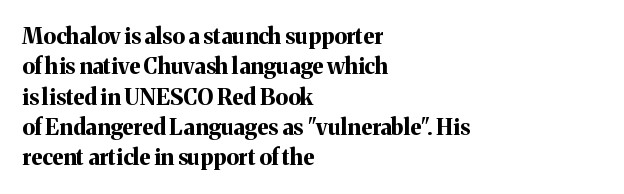
Q: Is the text bold? A: Yes.
Q: Is the text italic (slanted)? A: No, it is upright.
Q: Is the text underlined? A: No.
Q: How is the paragraph aligned? A: Left-aligned.
Q: Is the spacing between letters normal or unusually wide? A: Normal.
Q: Is the spacing between lines tight, normal or loose? A: Normal.
